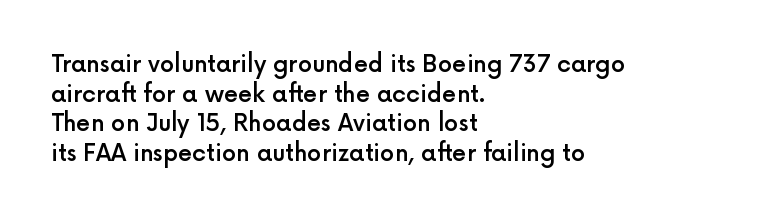
The image shows 23 px text type, upright; set left-aligned, normal line spacing (1.29x), normal letter spacing, not underlined.
